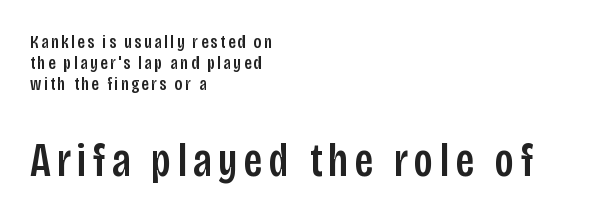
The image shows 48 px condensed sans-serif type, upright; set left-aligned, tight line spacing (1.1x), not underlined; the second (bottom) block is 2.53x larger; low stroke contrast and a large x-height.
